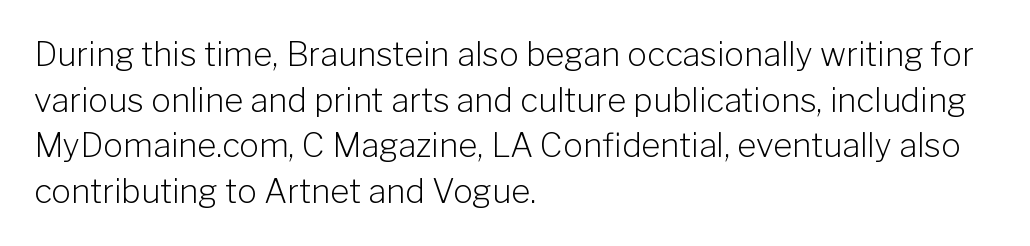
{"serif": "no", "italic": "no", "bold": "no", "weight": "light", "width": "normal", "stroke_contrast": "low", "x_height": "medium", "monospaced": "no", "underline": "no", "align": "left", "line_spacing": "normal", "line_spacing_ratio": 1.38, "letter_spacing": "normal", "letter_spacing_em": 0.0, "glyph_px": 33}
